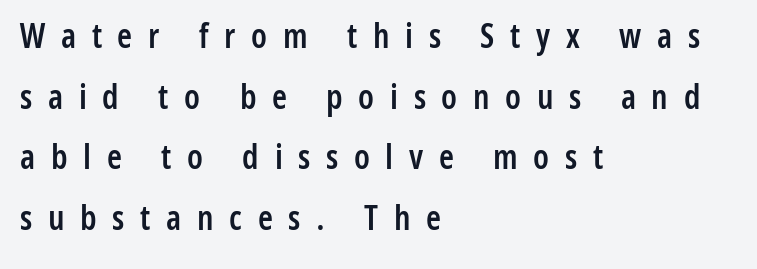
The image shows 34 px semibold, condensed sans-serif type, upright; set left-aligned, line spacing 1.78x, unusually wide letter spacing (+0.46 em), not underlined; low stroke contrast and a medium x-height.
